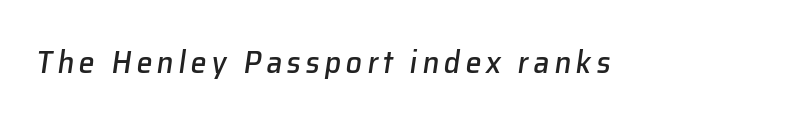
Quick note: italic. Descenders hang freely into open space. Character widths vary here, with narrow letters taking less room than wide ones.
